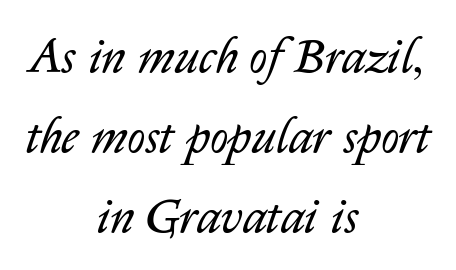
This is oblique type, the kind used for emphasis or titles. The baseline area is clear. Spacing verdict: proportional, widths tailored to each character. These lines stack symmetrically, like a column narrowing and widening about its center. The designer left line spacing at the default.
